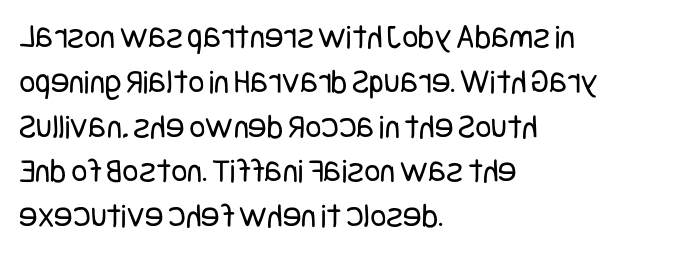
{"serif": "no", "italic": "no", "bold": "no", "weight": "regular", "width": "condensed", "stroke_contrast": "low", "x_height": "large", "underline": "no", "align": "left", "line_spacing": "normal", "line_spacing_ratio": 1.28, "letter_spacing": "normal", "letter_spacing_em": 0.0, "glyph_px": 35}
